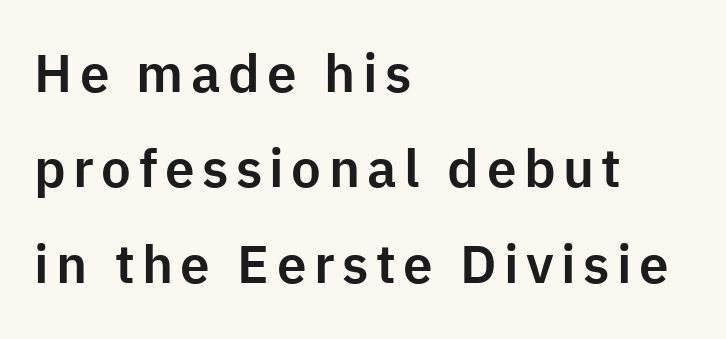
{"serif": "no", "italic": "no", "width": "normal", "stroke_contrast": "low", "x_height": "medium", "monospaced": "no", "underline": "no", "align": "left", "line_spacing_ratio": 1.8, "glyph_px": 53}
